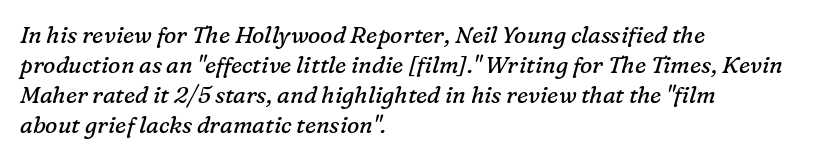
A clean baseline with only descenders dipping below it. The designer left line spacing at the default. Notice how the passage keeps a crisp vertical edge on the left only. The font's italic variant was chosen for this text.
